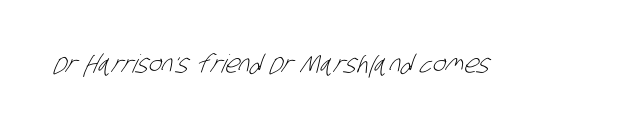
Ink coverage per letter is moderate at most. Check the space under the baseline: it is left empty. Nobody touched the tracking dial on this one.
